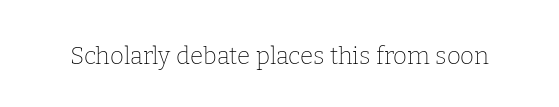
Only glyphs here, with clear space below each row. Notice how the stems are strictly vertical — no italics here. Between one letter and the next there's only the usual sliver of space. Is this a heavy cut? Hardly; it is regular or lighter.
